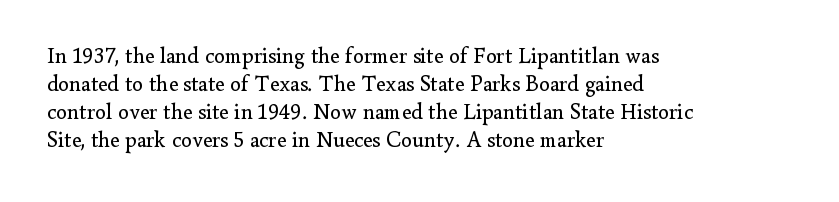
Q: Is the text bold? A: No.
Q: Is the text italic (slanted)? A: No, it is upright.
Q: Is the text underlined? A: No.
Q: How is the paragraph aligned? A: Left-aligned.
Q: Is the spacing between letters normal or unusually wide? A: Normal.
Q: Is the spacing between lines tight, normal or loose? A: Normal.
